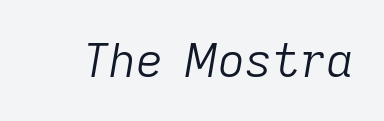
Q: Is the text bold? A: No.
Q: Is the text italic (slanted)? A: Yes, it leans right by about 9 degrees.
Q: Is the text underlined? A: No.
Q: Is the spacing between letters normal or unusually wide? A: Normal.
Q: Width (condensed, normal, or wide)? A: Normal.
Q: Stroke contrast? A: Low.
Q: x-height? A: Medium.
Q: Monospaced? A: No.
